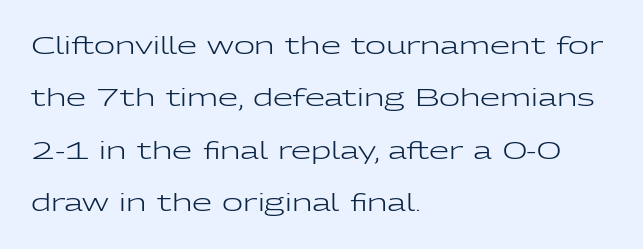
The image shows 23 px text type, upright; set left-aligned, loose line spacing (2.28x), normal letter spacing, not underlined.
